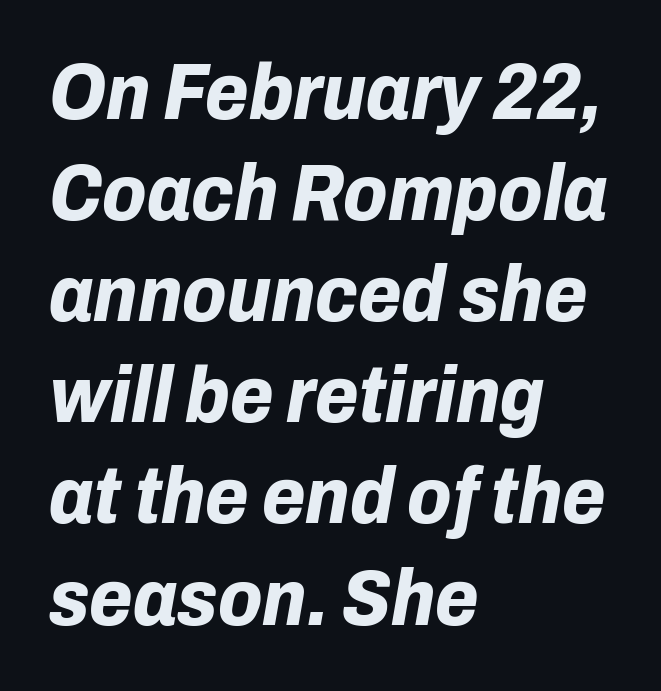
Q: Is the text bold? A: Yes.
Q: Is the text italic (slanted)? A: Yes, it leans right by about 10 degrees.
Q: Is the text underlined? A: No.
Q: How is the paragraph aligned? A: Left-aligned.
Q: Is the spacing between letters normal or unusually wide? A: Normal.
Q: Is the spacing between lines tight, normal or loose? A: Normal.
Q: Width (condensed, normal, or wide)? A: Normal.
Q: Stroke contrast? A: Low.
Q: x-height? A: Medium.
Q: Monospaced? A: No.
